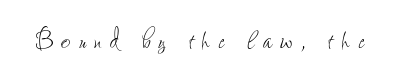
Substantial extra tracking has been applied to these lines. Underlining? Definitely not there. Compared with a typical body face, this is equally light or lighter still.
